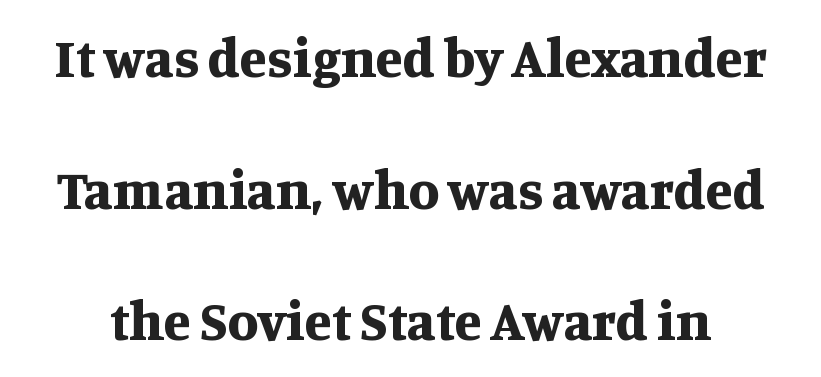
Q: Is the text bold? A: Yes.
Q: Is the text italic (slanted)? A: No, it is upright.
Q: Is the typeface a serif or a sans-serif typeface? A: Serif.
Q: Is the text underlined? A: No.
Q: Is the spacing between letters normal or unusually wide? A: Normal.
Q: Is the spacing between lines tight, normal or loose? A: Loose.
Q: Width (condensed, normal, or wide)? A: Normal.
Q: Stroke contrast? A: Medium.
Q: x-height? A: Large.
Q: Monospaced? A: No.
